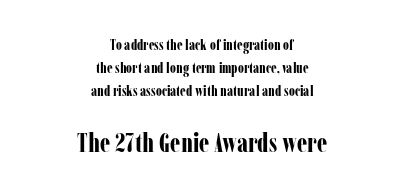
{"italic": "no", "bold": "yes", "underline": "no", "align": "center", "line_spacing": "normal", "line_spacing_ratio": 1.55, "letter_spacing": "normal", "letter_spacing_em": 0.0, "larger_block": "second", "size_ratio": 1.8, "glyph_px": 27}
